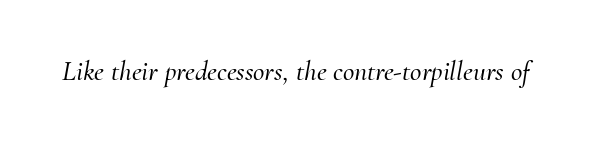
{"serif": "yes", "italic": "yes", "lean": "right", "slant_degrees": 10, "width": "normal", "stroke_contrast": "medium", "x_height": "small", "monospaced": "no", "underline": "no", "letter_spacing": "normal", "letter_spacing_em": 0.0, "glyph_px": 28}
